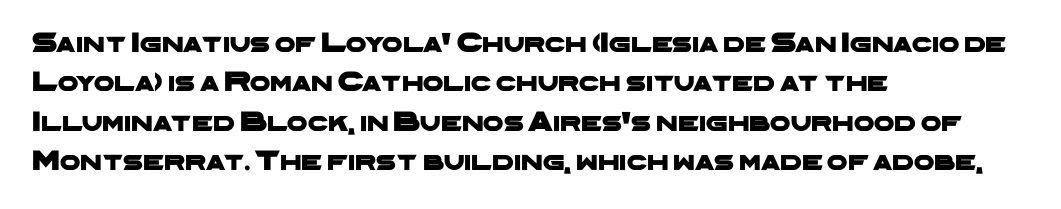
{"serif": "no", "width": "wide", "stroke_contrast": "low", "x_height": "medium", "monospaced": "no", "underline": "no", "align": "left", "line_spacing": "normal", "line_spacing_ratio": 1.36, "letter_spacing": "normal", "letter_spacing_em": 0.0, "glyph_px": 29}
